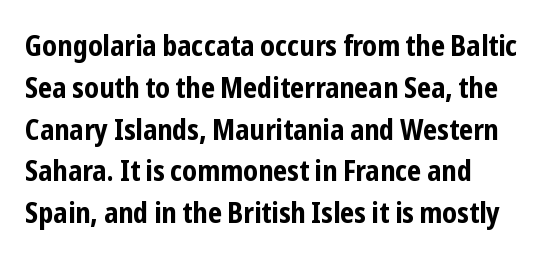
{"serif": "no", "italic": "no", "bold": "yes", "weight": "bold", "width": "condensed", "stroke_contrast": "low", "x_height": "medium", "monospaced": "no", "underline": "no", "align": "left", "line_spacing": "normal", "line_spacing_ratio": 1.44, "letter_spacing": "normal", "letter_spacing_em": 0.0, "glyph_px": 29}
